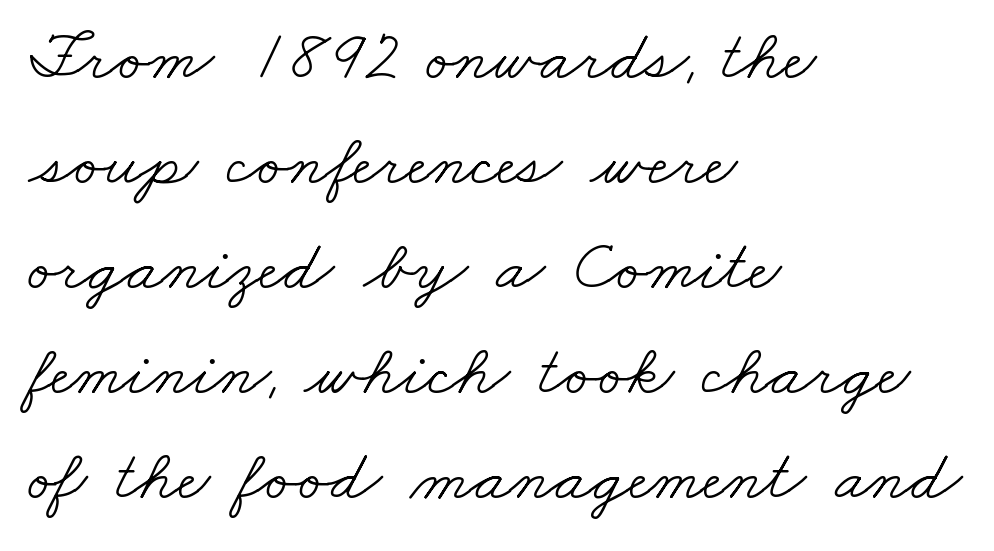
{"serif": "yes", "bold": "no", "weight": "light", "width": "wide", "stroke_contrast": "low", "x_height": "small", "monospaced": "no", "underline": "no", "align": "left", "line_spacing": "normal", "line_spacing_ratio": 1.48, "letter_spacing": "normal", "letter_spacing_em": 0.0, "glyph_px": 71}
